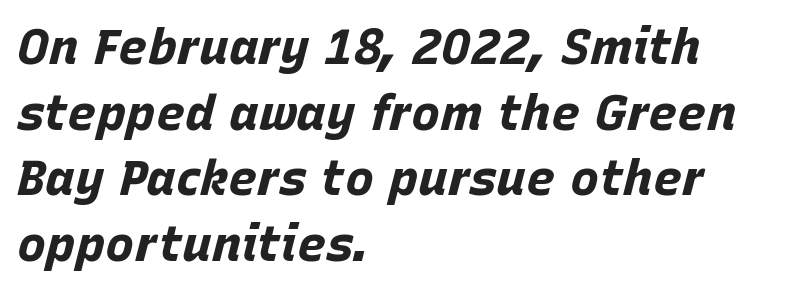
Q: Is the text bold? A: Yes.
Q: Is the text italic (slanted)? A: Yes, it leans right by about 15 degrees.
Q: Is the text underlined? A: No.
Q: How is the paragraph aligned? A: Left-aligned.
Q: Is the spacing between letters normal or unusually wide? A: Normal.
Q: Is the spacing between lines tight, normal or loose? A: Normal.
Q: Width (condensed, normal, or wide)? A: Normal.
Q: Stroke contrast? A: Low.
Q: x-height? A: Large.
Q: Monospaced? A: No.
